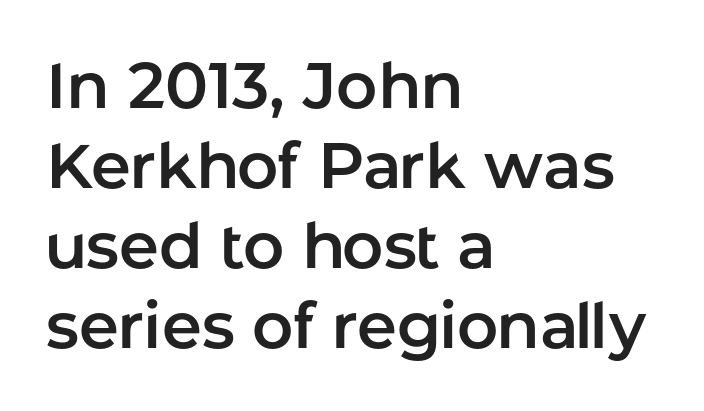
The image shows 64 px sans-serif type, upright; set left-aligned, normal line spacing (1.25x), normal letter spacing, not underlined; low stroke contrast and a medium x-height.
